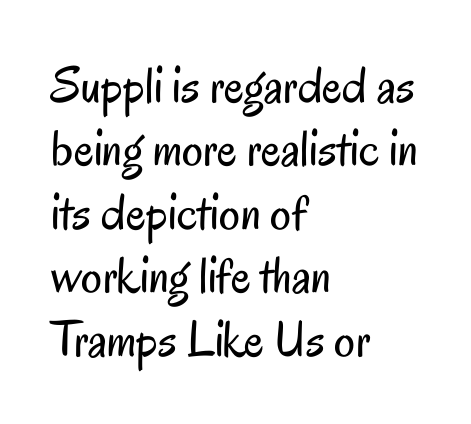
Q: Is the text bold? A: No.
Q: Is the text italic (slanted)? A: No, it is upright.
Q: Is the typeface a serif or a sans-serif typeface? A: Sans-serif.
Q: Is the text underlined? A: No.
Q: How is the paragraph aligned? A: Left-aligned.
Q: Is the spacing between letters normal or unusually wide? A: Normal.
Q: Width (condensed, normal, or wide)? A: Condensed.
Q: Stroke contrast? A: Low.
Q: x-height? A: Small.
Q: Monospaced? A: No.
